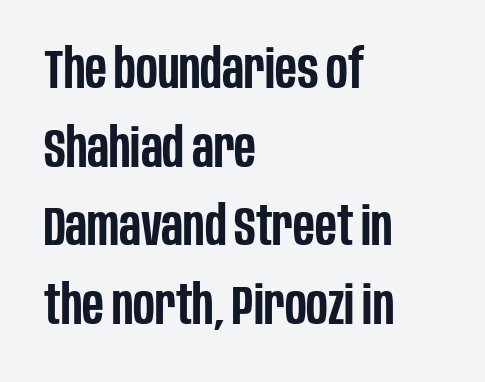
Think of a printed novel: that variable character pitch is what you see here. The letters carry no serifs — their stems end cleanly without finishing strokes. What's the leading like? Ordinary, nothing unusual. Nothing unusual about the tracking: characters are spaced as the font intends. The lettering holds an erect, upright posture throughout.
